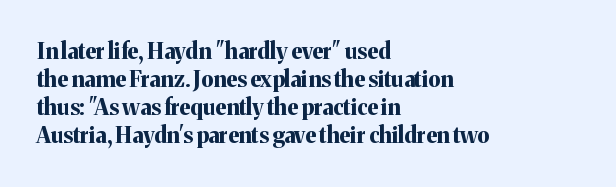
{"italic": "no", "bold": "yes", "underline": "no", "align": "left", "line_spacing": "normal", "line_spacing_ratio": 1.28, "letter_spacing": "normal", "letter_spacing_em": 0.0, "glyph_px": 22}
